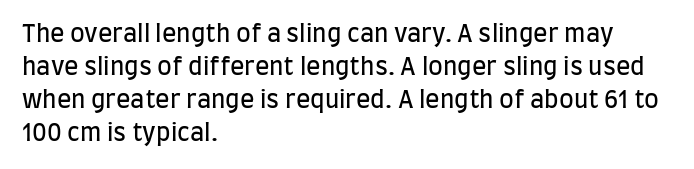
Q: Is the text bold? A: No.
Q: Is the text italic (slanted)? A: No, it is upright.
Q: Is the text underlined? A: No.
Q: How is the paragraph aligned? A: Left-aligned.
Q: Is the spacing between letters normal or unusually wide? A: Normal.
Q: Is the spacing between lines tight, normal or loose? A: Normal.
